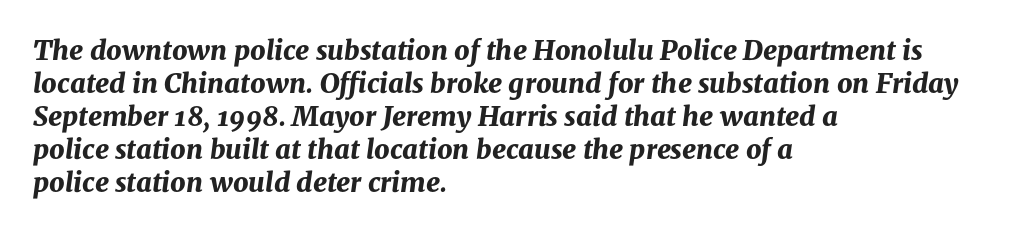
The paragraph shown leans on its left margin. Each glyph is drawn with heavy, bold strokes. The axis of the letterforms is tilted away from vertical. Is the letter spacing exaggerated? No — it looks like the ordinary default.
